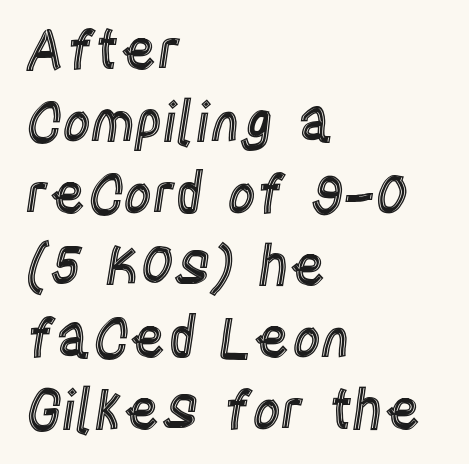
Q: Is the text italic (slanted)? A: Yes.
Q: Is the text underlined? A: No.
Q: How is the paragraph aligned? A: Left-aligned.
Q: Is the spacing between letters normal or unusually wide? A: Normal.
Q: Is the spacing between lines tight, normal or loose? A: Normal.
Q: Width (condensed, normal, or wide)? A: Condensed.
Q: x-height? A: Large.
Q: Monospaced? A: No.
